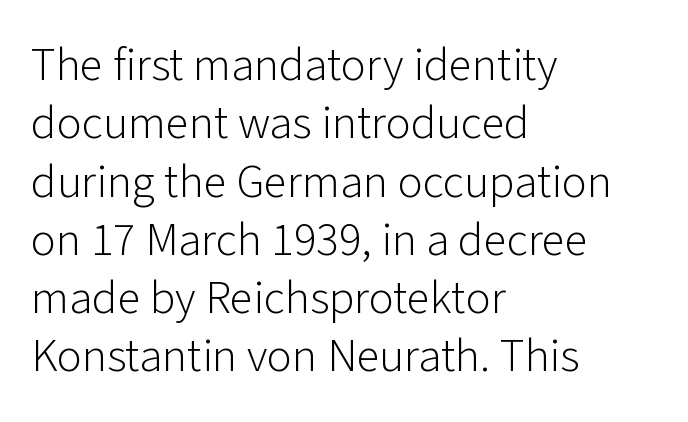
{"serif": "no", "italic": "no", "bold": "no", "weight": "light", "width": "normal", "stroke_contrast": "low", "x_height": "medium", "monospaced": "no", "underline": "no", "align": "left", "line_spacing_ratio": 1.24, "letter_spacing": "normal", "letter_spacing_em": 0.0, "glyph_px": 47}
